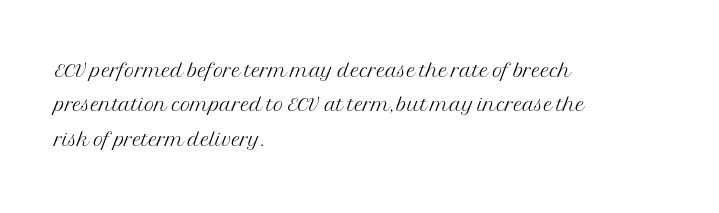
The image shows 28 px light serif type; set left-aligned, line spacing 1.23x, normal letter spacing, not underlined; medium stroke contrast and a medium x-height.
